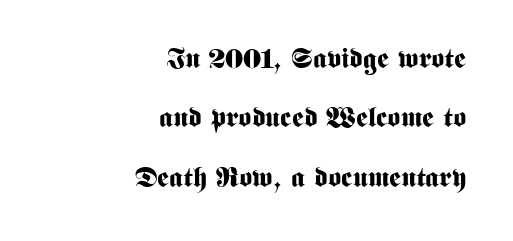
{"serif": "no", "italic": "no", "bold": "yes", "weight": "bold", "width": "condensed", "stroke_contrast": "medium", "x_height": "medium", "monospaced": "no", "underline": "no", "align": "right", "line_spacing": "loose", "line_spacing_ratio": 2.12, "letter_spacing": "normal", "letter_spacing_em": 0.0, "glyph_px": 28}
